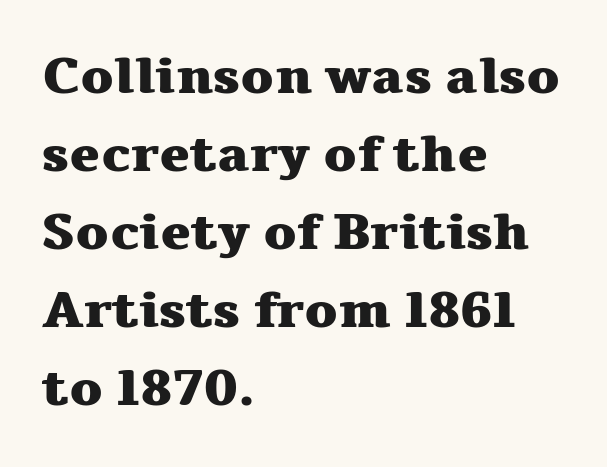
{"serif": "yes", "italic": "no", "bold": "yes", "weight": "heavy", "width": "wide", "stroke_contrast": "medium", "x_height": "medium", "monospaced": "no", "underline": "no", "align": "left", "line_spacing": "normal", "line_spacing_ratio": 1.53, "letter_spacing": "normal", "letter_spacing_em": 0.0, "glyph_px": 51}
